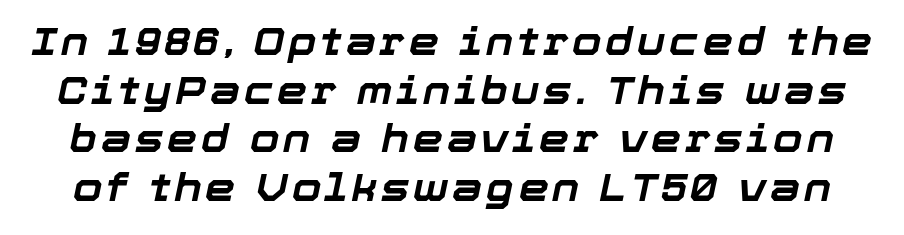
The strokes are fattened all the way to bold. Note the varied advance widths — an 'i' is clearly narrower than an 'm'. Whoever set this chose a conventional vertical rhythm. The string is rendered with underlining switched off.
